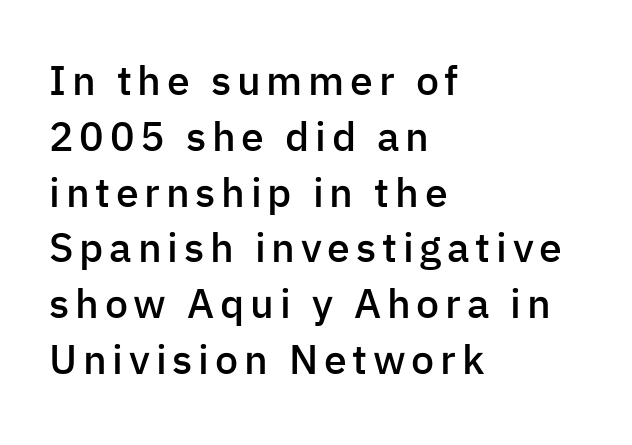
Q: Is the text bold? A: Semi-bold.
Q: Is the text italic (slanted)? A: No, it is upright.
Q: Is the typeface a serif or a sans-serif typeface? A: Sans-serif.
Q: Is the text underlined? A: No.
Q: How is the paragraph aligned? A: Left-aligned.
Q: Is the spacing between lines tight, normal or loose? A: Normal.
Q: Width (condensed, normal, or wide)? A: Normal.
Q: Stroke contrast? A: Low.
Q: x-height? A: Medium.
Q: Monospaced? A: No.
